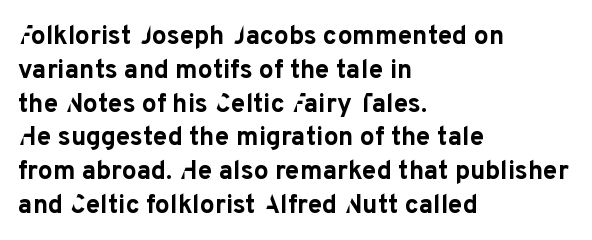
{"italic": "no", "bold": "yes", "underline": "no", "align": "left", "line_spacing": "normal", "line_spacing_ratio": 1.3, "letter_spacing": "normal", "letter_spacing_em": 0.0, "glyph_px": 26}
